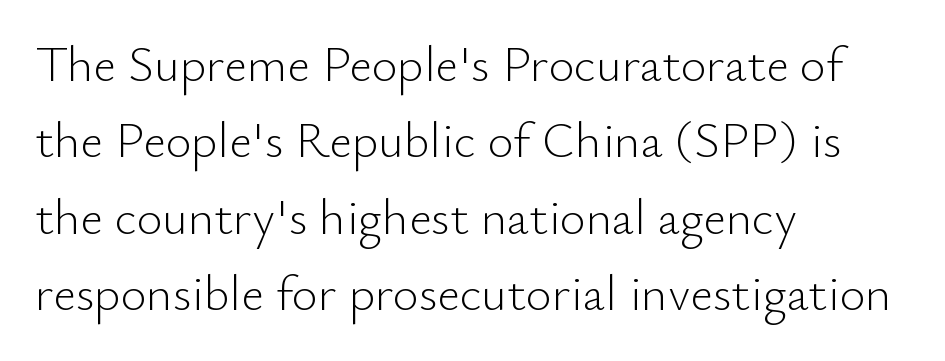
{"serif": "no", "italic": "no", "bold": "no", "weight": "light", "width": "normal", "stroke_contrast": "low", "x_height": "small", "monospaced": "no", "underline": "no", "align": "left", "line_spacing": "normal", "line_spacing_ratio": 1.53, "letter_spacing": "normal", "letter_spacing_em": 0.0, "glyph_px": 50}
